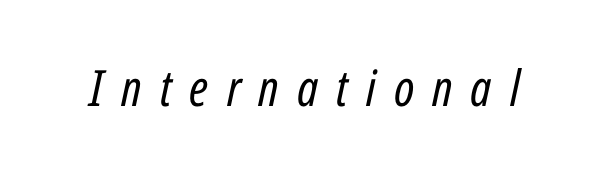
Q: Is the text bold? A: No.
Q: Is the text italic (slanted)? A: Yes, it leans right by about 12 degrees.
Q: Is the text underlined? A: No.
Q: Is the spacing between letters normal or unusually wide? A: Unusually wide.
Q: Width (condensed, normal, or wide)? A: Condensed.
Q: Stroke contrast? A: Low.
Q: x-height? A: Medium.
Q: Monospaced? A: No.
